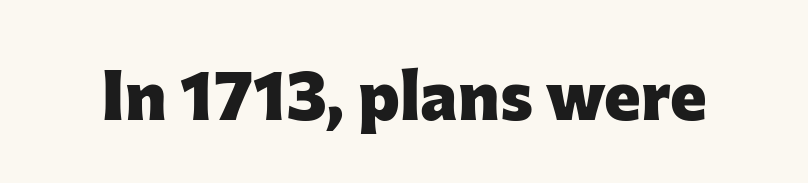
{"serif": "no", "italic": "no", "bold": "yes", "weight": "heavy", "width": "normal", "stroke_contrast": "low", "x_height": "medium", "monospaced": "no", "underline": "no", "letter_spacing": "normal", "letter_spacing_em": 0.0, "glyph_px": 70}
